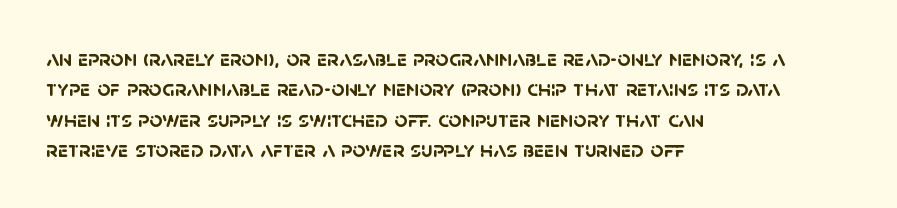
Strong, thick strokes mark this as bold type. Unmarked baselines from the first word to the last. A typesetter would call this zero additional tracking. The line-height multiplier appears to be the usual default. These lines stack with their left ends in a neat column.
